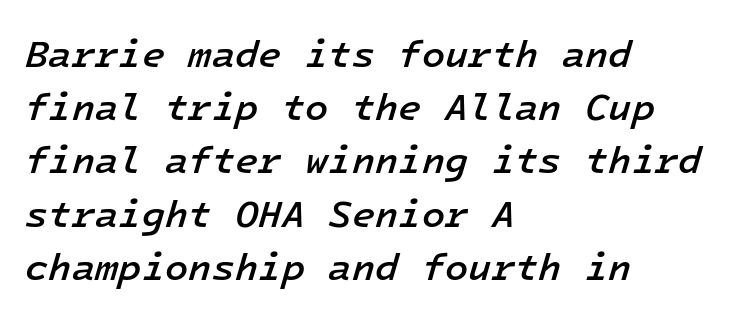
This is oblique type, the kind used for emphasis or titles. The passage shown has conventional tracking throughout. The passage shown is not underscored anywhere. Line starts are locked; line ends wander. On the weight axis this lands at semibold, roughly 600. The letters march in equal steps, a hallmark of fixed-pitch type.
